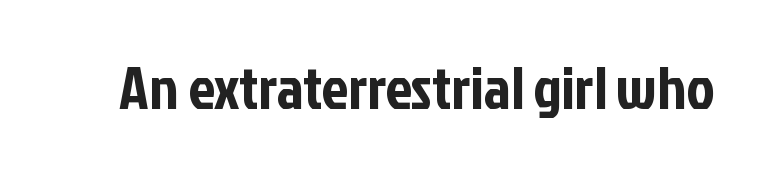
Q: Is the text italic (slanted)? A: No, it is upright.
Q: Is the typeface a serif or a sans-serif typeface? A: Sans-serif.
Q: Is the text underlined? A: No.
Q: Is the spacing between letters normal or unusually wide? A: Normal.
Q: Width (condensed, normal, or wide)? A: Condensed.
Q: Stroke contrast? A: Low.
Q: x-height? A: Medium.
Q: Monospaced? A: No.
